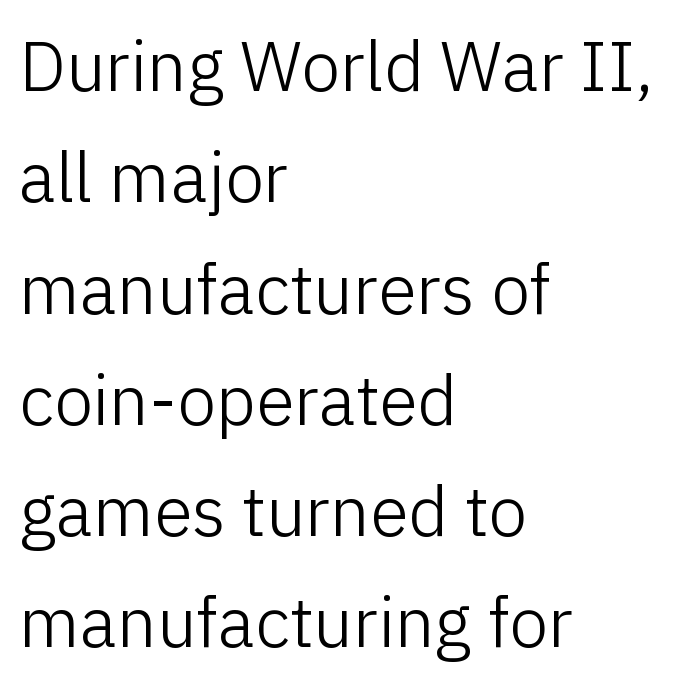
Italic? Not at all — the glyphs are vertical. Default kerning and tracking; the words read as compact shapes. In terms of letterform style, serifs are entirely absent. Vertically, the passage feels balanced, rows spaced as you'd expect. A student would call this left alignment; a typographer would say flush left, rag right. The rendering uses natural spacing where letterforms have individual widths.
